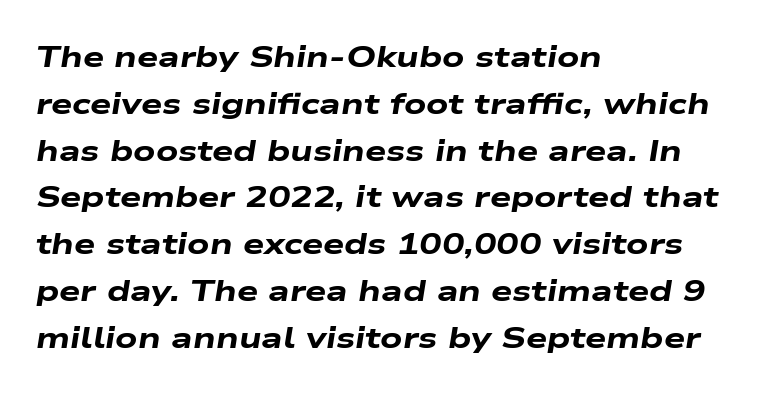
Characters are canted at an angle relative to the baseline's perpendicular. Interline gaps are of average width in this sample. The rendering anchors every line to the left-hand side. These words are printed bold, with thick strokes throughout. The glyphs are unaccompanied by any horizontal stroke below them.
